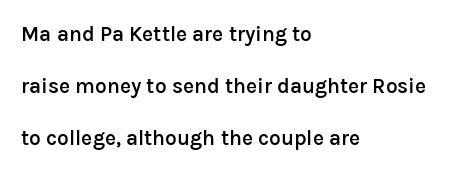
Layout note: lines flush left. No word sits above an underline. A somewhat darkened texture: the type is semibold rather than bold. Default kerning and tracking; the words read as compact shapes. Notice the wide empty band between every row — that's loose leading. Upright lettering throughout.
